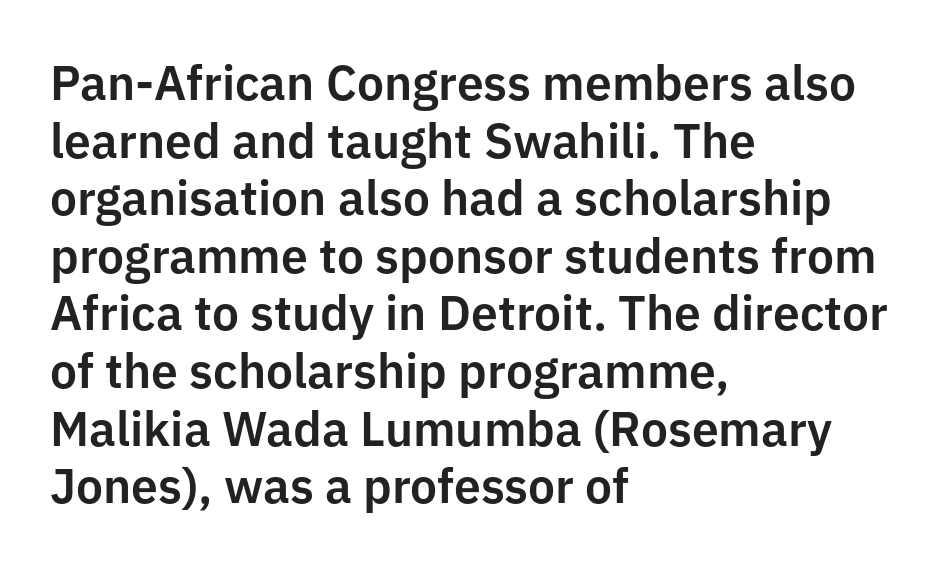
{"serif": "no", "italic": "no", "width": "normal", "stroke_contrast": "low", "x_height": "medium", "monospaced": "no", "underline": "no", "align": "left", "line_spacing_ratio": 1.2, "letter_spacing": "normal", "letter_spacing_em": 0.0, "glyph_px": 48}
